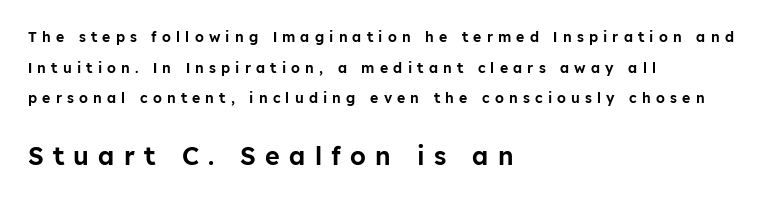
This layout puts the modest block above and the oversized block below. Underlining? Definitely not there. Each line starts at the same left margin while the right side varies. The specimen reads as upright at a glance. These lines have a slow, spaced-out rhythm from letter to letter.
